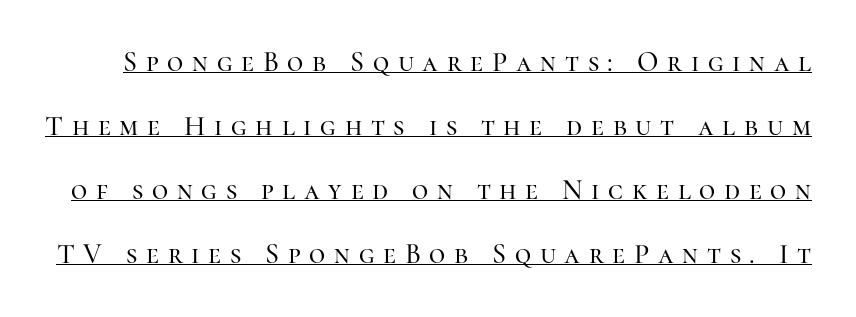
The letters advance in unequal steps, a hallmark of proportional type. This is roman type, the default non-slanted kind. This rendering widens character spacing well past its baseline value. One glance says open: line gaps are wider than usual.
